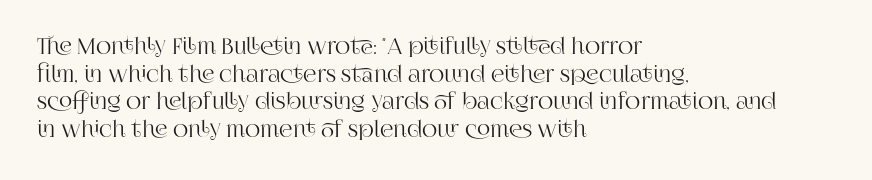
{"italic": "no", "underline": "no", "align": "left", "line_spacing": "normal", "line_spacing_ratio": 1.32, "letter_spacing": "normal", "letter_spacing_em": 0.0, "glyph_px": 21}
